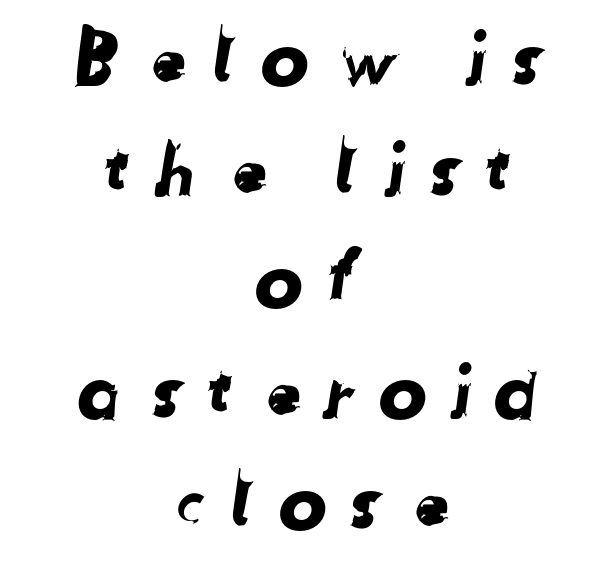
Q: Is the typeface a serif or a sans-serif typeface? A: Sans-serif.
Q: Is the text underlined? A: No.
Q: How is the paragraph aligned? A: Centered.
Q: Is the spacing between letters normal or unusually wide? A: Unusually wide.
Q: Is the spacing between lines tight, normal or loose? A: Normal.
Q: Width (condensed, normal, or wide)? A: Normal.
Q: Stroke contrast? A: Low.
Q: x-height? A: Medium.
Q: Monospaced? A: No.
